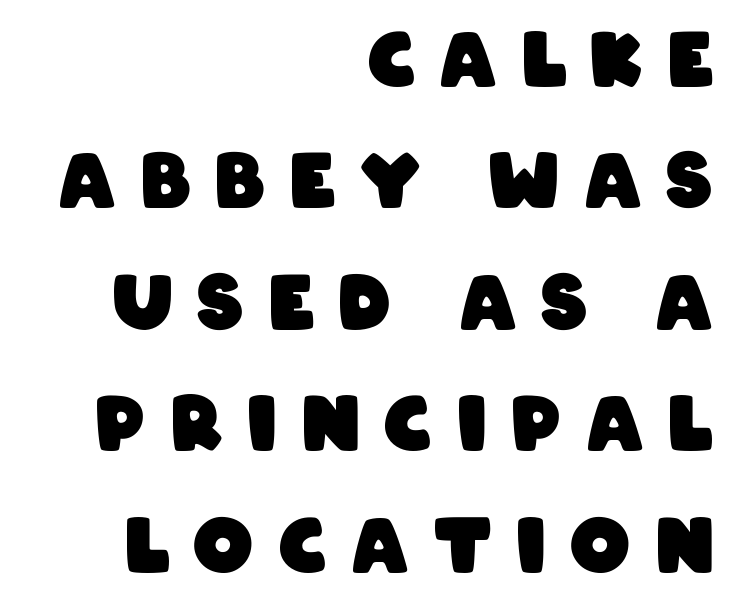
The image shows 75 px heavy, condensed sans-serif type; set right-aligned, normal line spacing (1.62x), unusually wide letter spacing (+0.33 em), not underlined; low stroke contrast and a large x-height.
